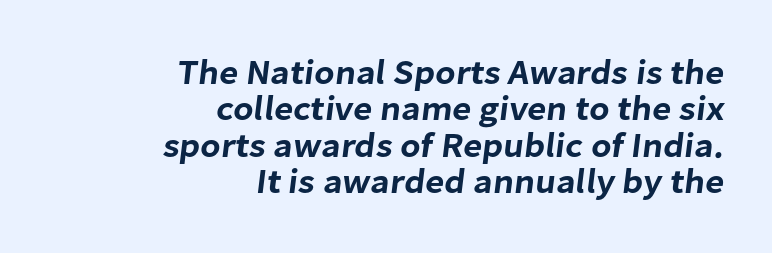
The image shows 35 px sans-serif type; set right-aligned, tight line spacing (1.04x), normal letter spacing, not underlined; low stroke contrast and a medium x-height.
